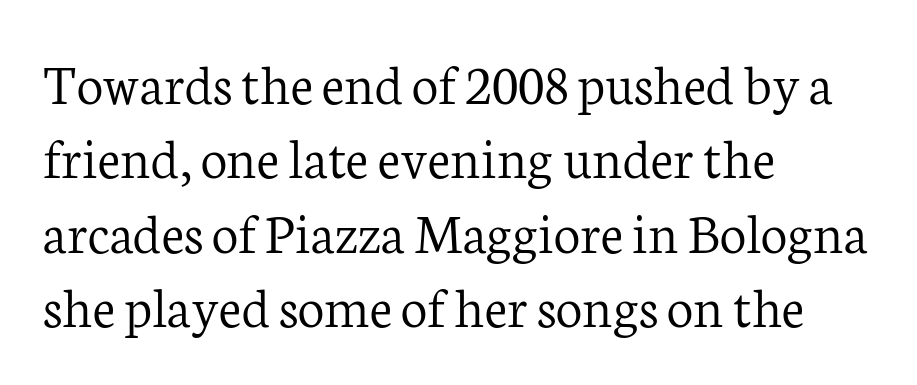
The image shows 59 px light serif type, upright; set left-aligned, normal line spacing (1.26x), normal letter spacing, not underlined; low stroke contrast and a medium x-height.
